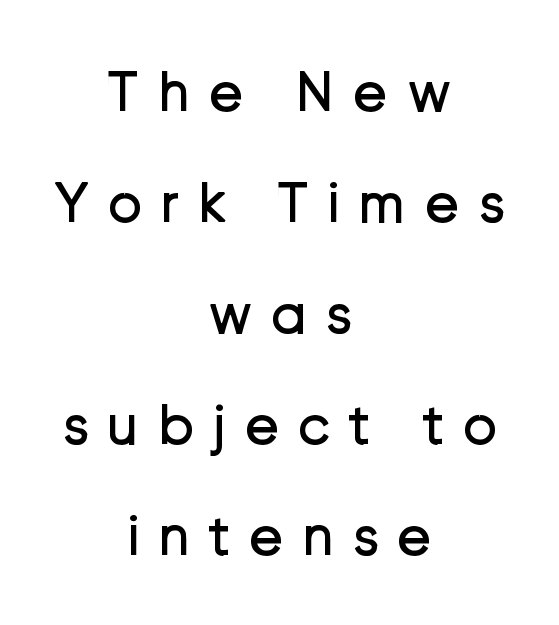
Posture: upright roman. Each line is balanced around a shared central axis. Here the designer chose a conventional face with non-uniform glyph widths. Letterform terminals end flat and unadorned throughout the passage. Stem width sits at or under what a default text font uses.
